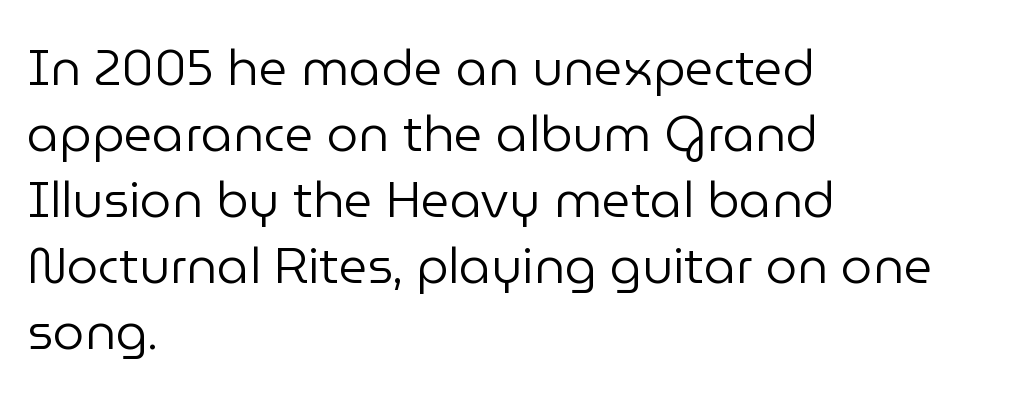
Q: Is the text bold? A: No.
Q: Is the text italic (slanted)? A: No, it is upright.
Q: Is the typeface a serif or a sans-serif typeface? A: Sans-serif.
Q: Is the text underlined? A: No.
Q: How is the paragraph aligned? A: Left-aligned.
Q: Is the spacing between letters normal or unusually wide? A: Normal.
Q: Is the spacing between lines tight, normal or loose? A: Normal.
Q: Width (condensed, normal, or wide)? A: Normal.
Q: Stroke contrast? A: Low.
Q: x-height? A: Medium.
Q: Monospaced? A: No.
